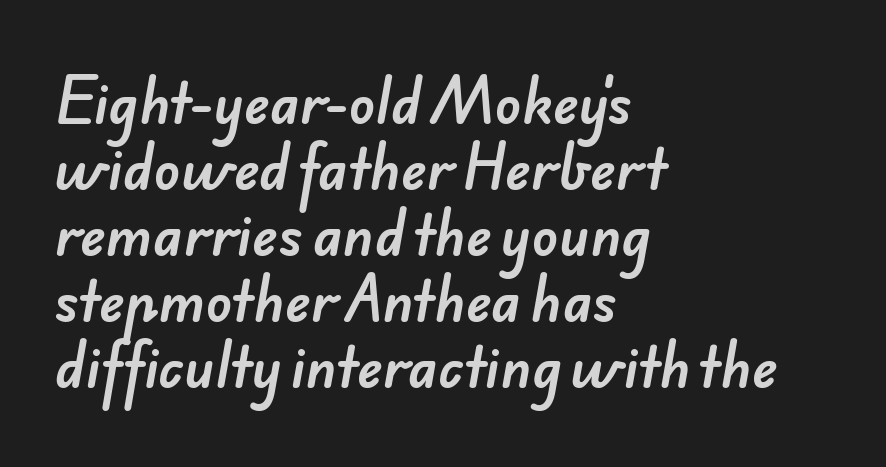
{"serif": "no", "width": "normal", "stroke_contrast": "low", "x_height": "small", "monospaced": "no", "underline": "no", "align": "left", "line_spacing_ratio": 1.22, "letter_spacing": "normal", "letter_spacing_em": 0.0, "glyph_px": 54}
